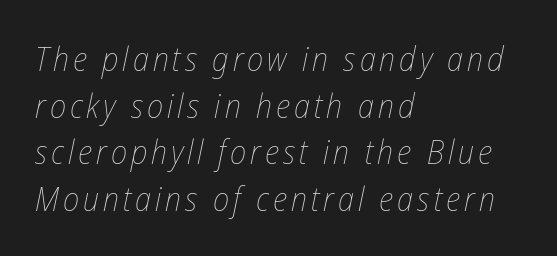
Character widths vary here, with narrow letters taking less room than wide ones. The text carries the slant typical of an italic or oblique font. Stems here are at most as thick as an everyday book face. Notice how descenders clear the ascenders below comfortably — that's standard leading. Decoration check: the copy has no underline. The compositor pushed each line to the left boundary.
